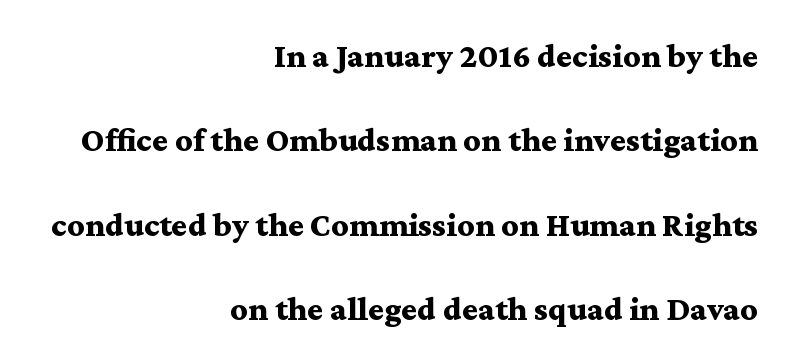
The image shows 34 px bold, wide serif type, upright; set right-aligned, loose line spacing (2.48x), normal letter spacing, not underlined; medium stroke contrast and a medium x-height.
